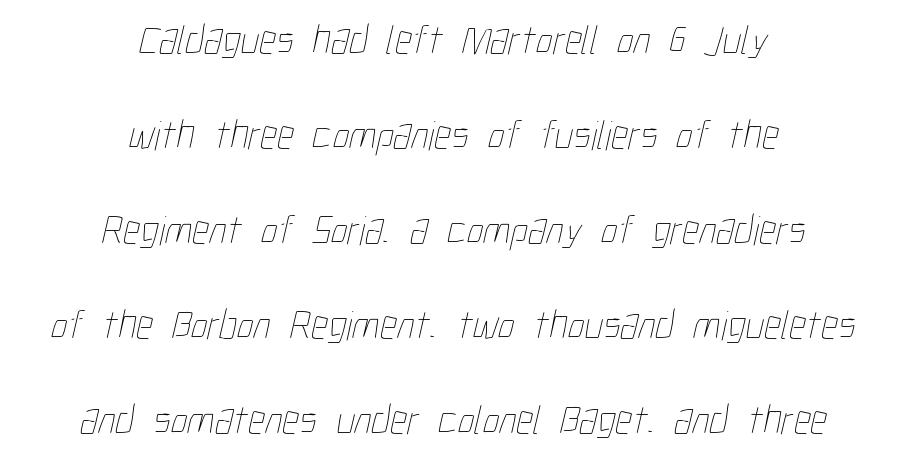
{"bold": "no", "weight": "thin", "width": "condensed", "stroke_contrast": "low", "x_height": "medium", "monospaced": "no", "underline": "no", "align": "center", "line_spacing": "loose", "line_spacing_ratio": 2.26, "letter_spacing": "normal", "letter_spacing_em": 0.0, "glyph_px": 42}
